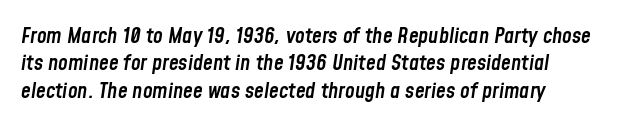
Q: Is the text bold? A: Semi-bold.
Q: Is the text italic (slanted)? A: Yes, it leans right by about 8 degrees.
Q: Is the text underlined? A: No.
Q: Is the spacing between letters normal or unusually wide? A: Normal.
